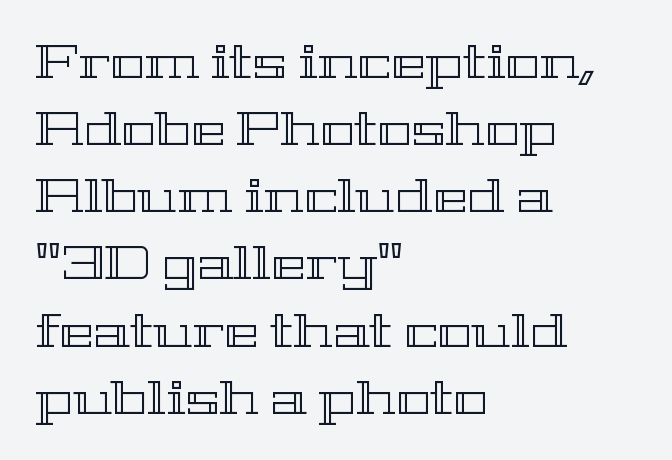
The rag falls on the right side of this text block. These lines are rendered in a variable-pitch font. This sample uses an upright cut, with every glyph sitting square on the baseline. Caption: standard tracking, unaltered. The string is rendered with underlining switched off.
